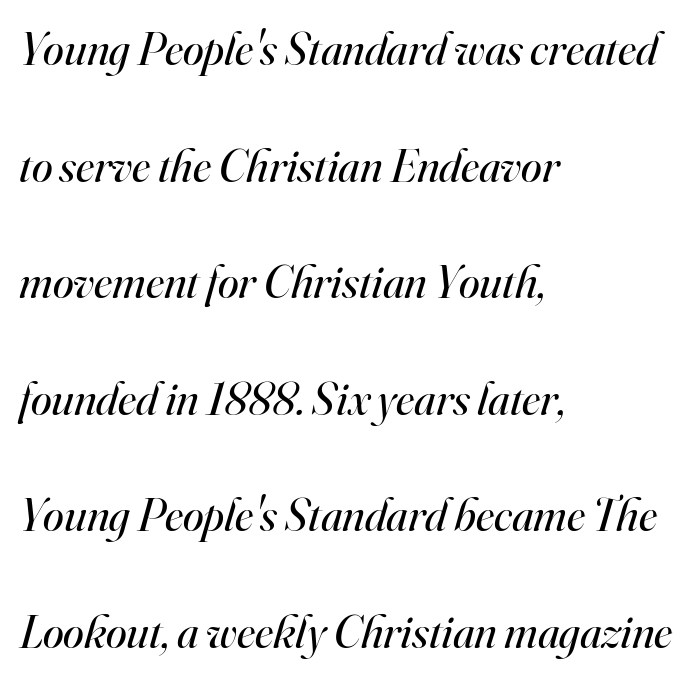
{"serif": "yes", "italic": "yes", "lean": "right", "slant_degrees": 16, "bold": "no", "weight": "regular", "width": "normal", "stroke_contrast": "high", "x_height": "small", "monospaced": "no", "underline": "no", "align": "left", "line_spacing": "loose", "line_spacing_ratio": 2.48, "letter_spacing": "normal", "letter_spacing_em": 0.0, "glyph_px": 47}
